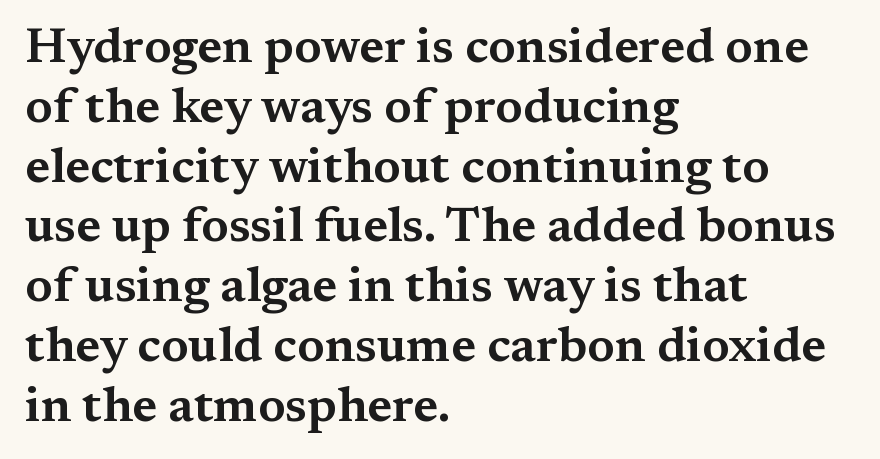
The image shows 49 px wide serif type, upright; set left-aligned, line spacing 1.22x, normal letter spacing, not underlined; medium stroke contrast and a medium x-height.
